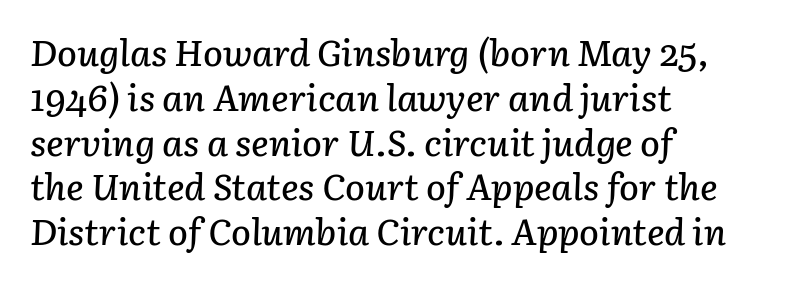
Q: Is the text italic (slanted)? A: Yes, it leans right by about 3 degrees.
Q: Is the text underlined? A: No.
Q: How is the paragraph aligned? A: Left-aligned.
Q: Is the spacing between letters normal or unusually wide? A: Normal.
Q: Width (condensed, normal, or wide)? A: Normal.
Q: Stroke contrast? A: Low.
Q: x-height? A: Medium.
Q: Monospaced? A: No.
